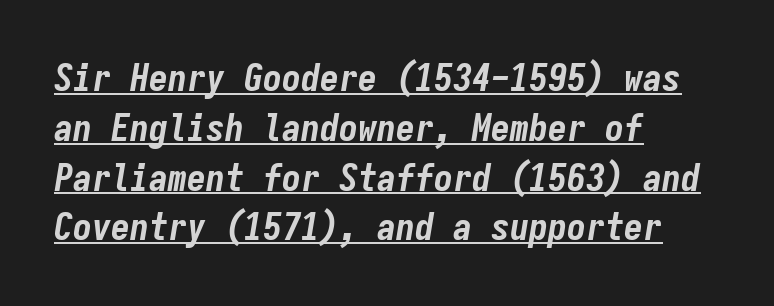
The image shows 38 px bold, condensed type, italic (leaning right), monospaced; set left-aligned, normal line spacing (1.31x), normal letter spacing, underlined; low stroke contrast and a medium x-height.
